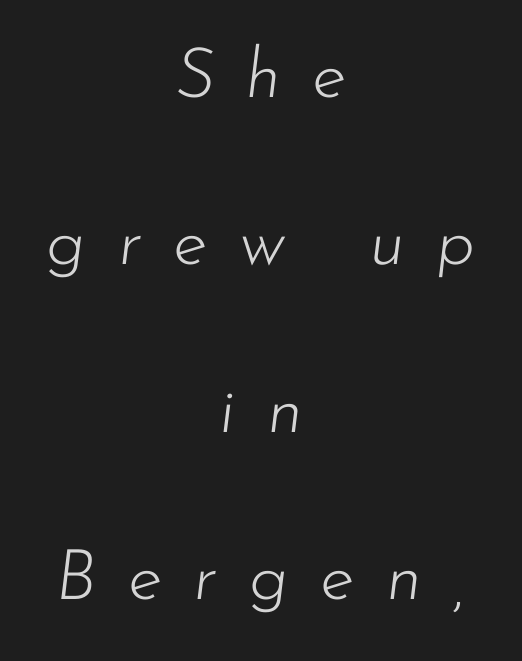
Q: Is the text bold? A: No.
Q: Is the text italic (slanted)? A: Yes, it leans right by about 7 degrees.
Q: Is the text underlined? A: No.
Q: How is the paragraph aligned? A: Centered.
Q: Is the spacing between letters normal or unusually wide? A: Unusually wide.
Q: Is the spacing between lines tight, normal or loose? A: Loose.
Q: Width (condensed, normal, or wide)? A: Normal.
Q: Stroke contrast? A: Low.
Q: x-height? A: Small.
Q: Monospaced? A: No.
